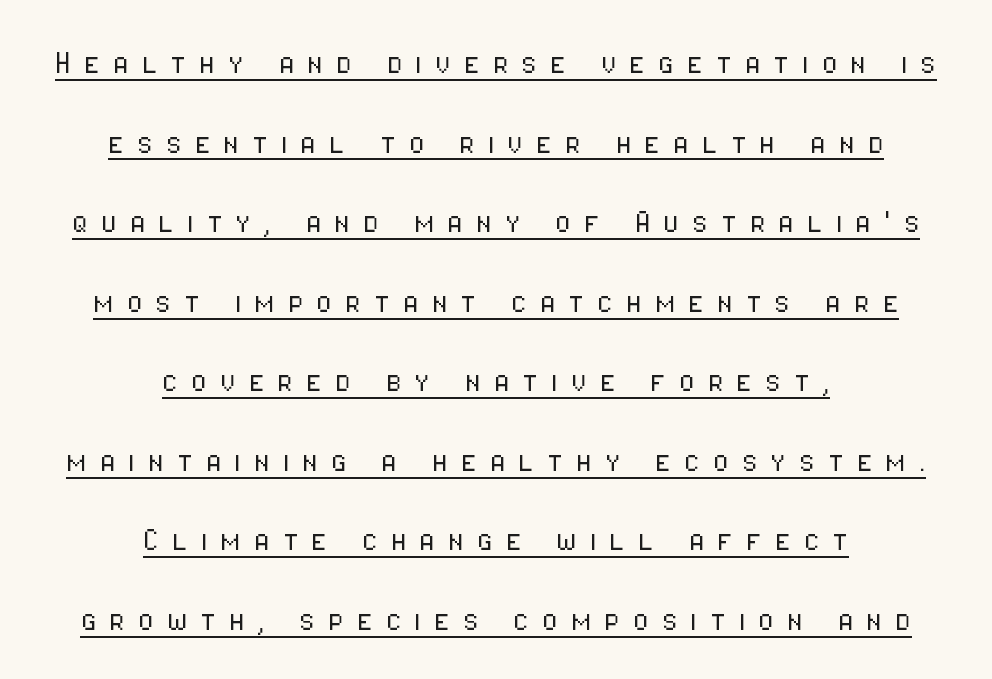
The image shows 37 px light, condensed sans-serif type, upright; set centered, loose line spacing (2.15x), unusually wide letter spacing (+0.34 em), underlined; low stroke contrast and a medium x-height.
